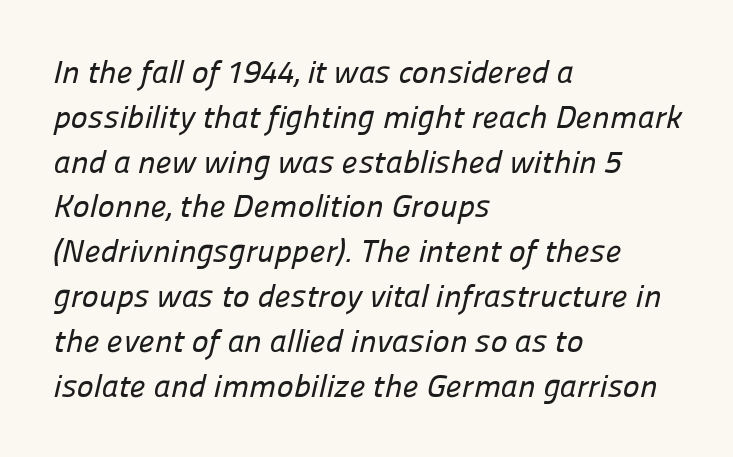
{"serif": "no", "width": "normal", "stroke_contrast": "low", "x_height": "medium", "monospaced": "no", "underline": "no", "align": "left", "line_spacing": "normal", "line_spacing_ratio": 1.4, "letter_spacing": "normal", "letter_spacing_em": 0.0, "glyph_px": 32}
